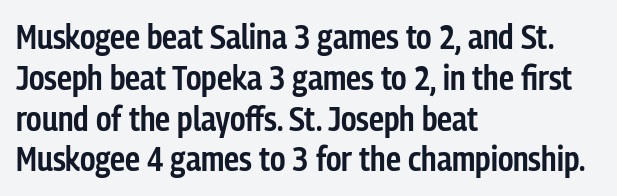
Q: Is the text bold? A: Semi-bold.
Q: Is the text italic (slanted)? A: No, it is upright.
Q: Is the typeface a serif or a sans-serif typeface? A: Sans-serif.
Q: Is the text underlined? A: No.
Q: How is the paragraph aligned? A: Left-aligned.
Q: Is the spacing between letters normal or unusually wide? A: Normal.
Q: Width (condensed, normal, or wide)? A: Condensed.
Q: Stroke contrast? A: Low.
Q: x-height? A: Medium.
Q: Monospaced? A: No.
